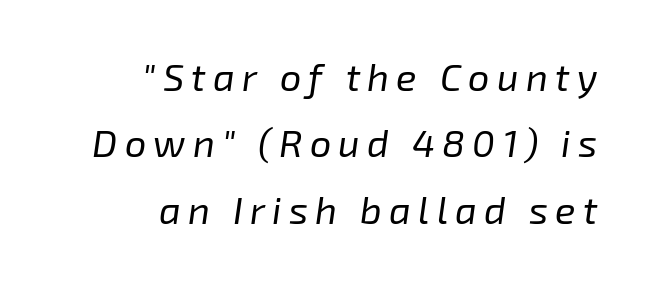
{"italic": "yes", "lean": "right", "slant_degrees": 8, "bold": "no", "weight": "regular", "width": "normal", "stroke_contrast": "low", "x_height": "medium", "monospaced": "no", "underline": "no", "align": "right", "line_spacing_ratio": 1.75, "glyph_px": 38}
